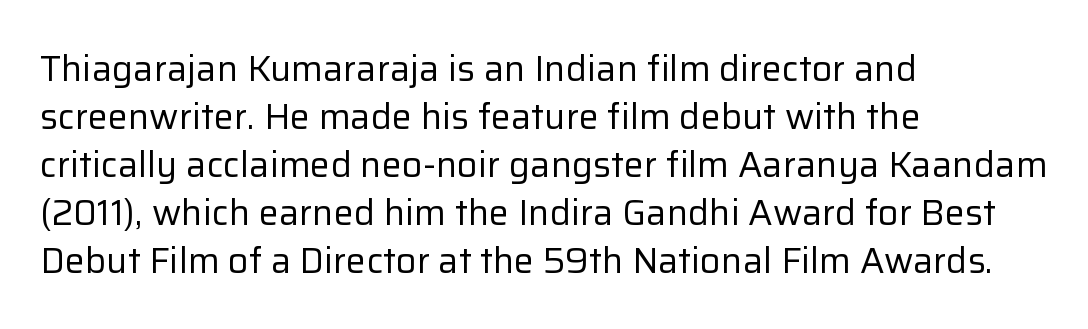
Q: Is the text bold? A: No.
Q: Is the text italic (slanted)? A: No, it is upright.
Q: Is the typeface a serif or a sans-serif typeface? A: Sans-serif.
Q: Is the text underlined? A: No.
Q: How is the paragraph aligned? A: Left-aligned.
Q: Is the spacing between letters normal or unusually wide? A: Normal.
Q: Is the spacing between lines tight, normal or loose? A: Normal.
Q: Width (condensed, normal, or wide)? A: Normal.
Q: Stroke contrast? A: Low.
Q: x-height? A: Medium.
Q: Monospaced? A: No.
